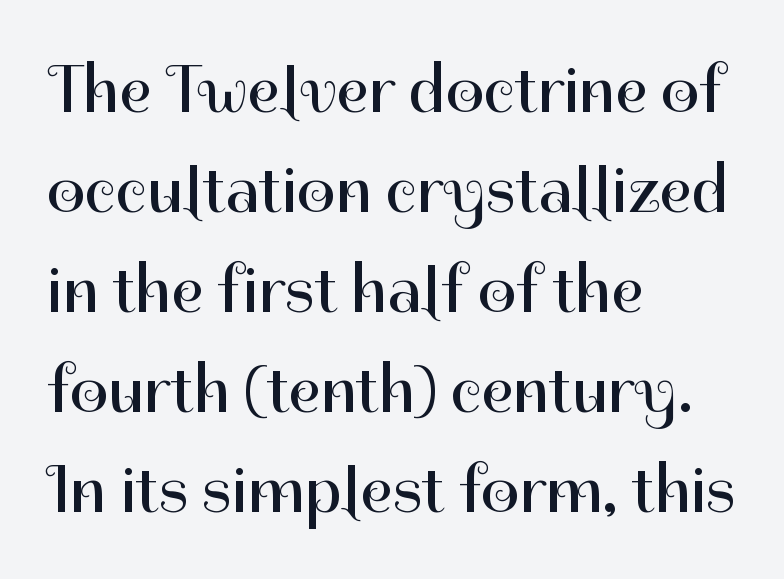
The lines in this sample share a left origin and differ only in where they stop. Look at the bottom of the vertical strokes: they stop flat, with no serifs. This block has exactly the height ordinary leading produces. Standard letterfit; no display-style spreading of the glyphs. This rendering features lettering with no underline. Character widths vary here, with narrow letters taking less room than wide ones.
